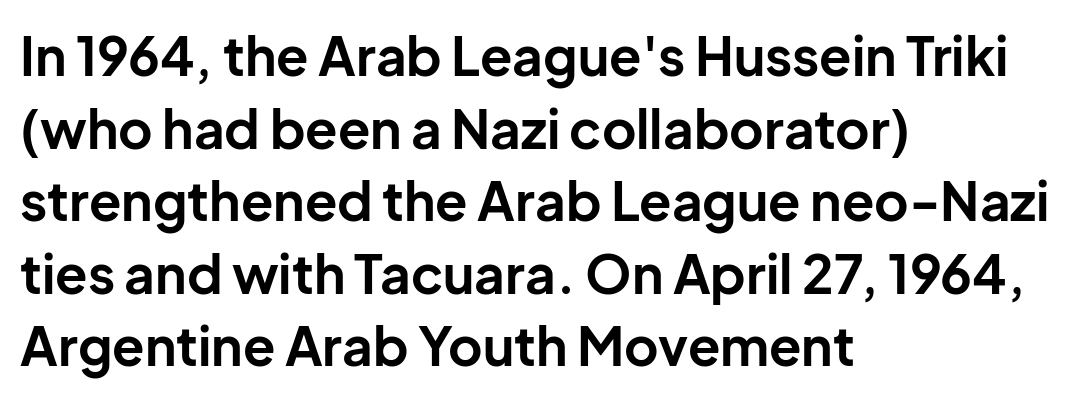
Q: Is the text bold? A: Yes.
Q: Is the text italic (slanted)? A: No, it is upright.
Q: Is the typeface a serif or a sans-serif typeface? A: Sans-serif.
Q: Is the text underlined? A: No.
Q: How is the paragraph aligned? A: Left-aligned.
Q: Is the spacing between letters normal or unusually wide? A: Normal.
Q: Is the spacing between lines tight, normal or loose? A: Normal.
Q: Width (condensed, normal, or wide)? A: Normal.
Q: Stroke contrast? A: Low.
Q: x-height? A: Medium.
Q: Monospaced? A: No.
